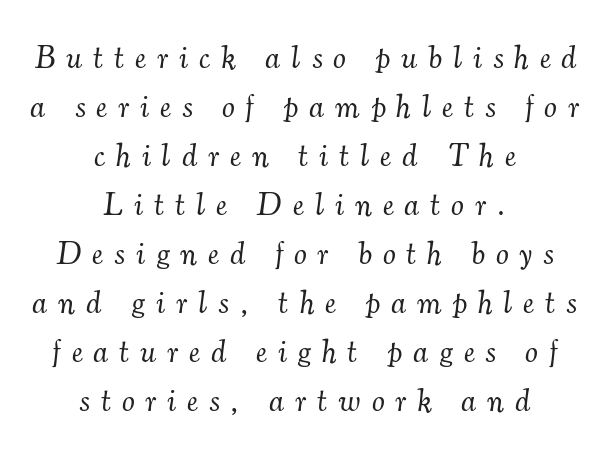
Q: Is the text bold? A: No.
Q: Is the text italic (slanted)? A: Yes, it leans right by about 7 degrees.
Q: Is the typeface a serif or a sans-serif typeface? A: Serif.
Q: Is the text underlined? A: No.
Q: How is the paragraph aligned? A: Centered.
Q: Is the spacing between letters normal or unusually wide? A: Unusually wide.
Q: Is the spacing between lines tight, normal or loose? A: Normal.
Q: Width (condensed, normal, or wide)? A: Normal.
Q: Stroke contrast? A: Medium.
Q: x-height? A: Small.
Q: Monospaced? A: No.
